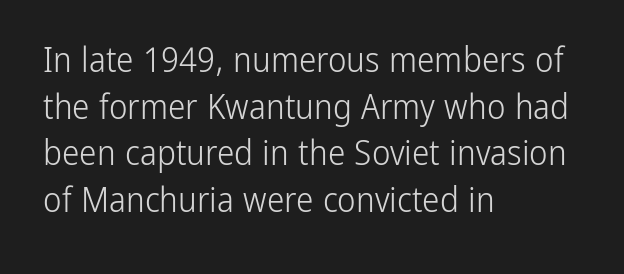
The image shows 35 px light, condensed sans-serif type, upright; set left-aligned, normal line spacing (1.33x), normal letter spacing, not underlined; low stroke contrast and a medium x-height.
